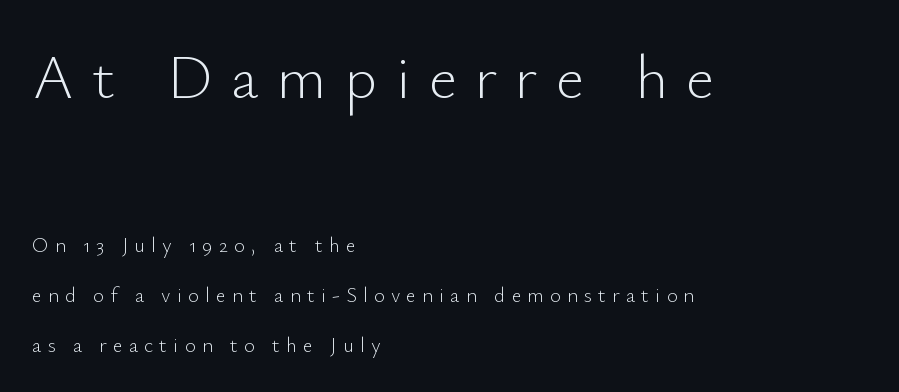
{"serif": "no", "italic": "no", "bold": "no", "weight": "light", "width": "normal", "stroke_contrast": "low", "x_height": "small", "monospaced": "no", "underline": "no", "align": "left", "line_spacing": "loose", "line_spacing_ratio": 2.38, "letter_spacing": "wide", "letter_spacing_em": 0.29, "larger_block": "first", "size_ratio": 2.95, "glyph_px": 62}
